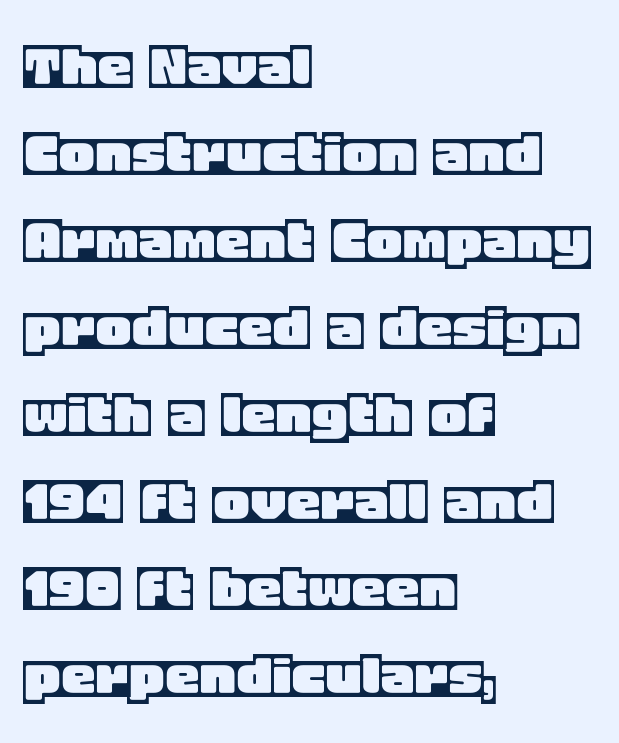
Q: Is the text italic (slanted)? A: No, it is upright.
Q: Is the text underlined? A: No.
Q: How is the paragraph aligned? A: Left-aligned.
Q: Is the spacing between letters normal or unusually wide? A: Normal.
Q: Is the spacing between lines tight, normal or loose? A: Normal.
Q: Width (condensed, normal, or wide)? A: Normal.
Q: x-height? A: Large.
Q: Monospaced? A: No.
